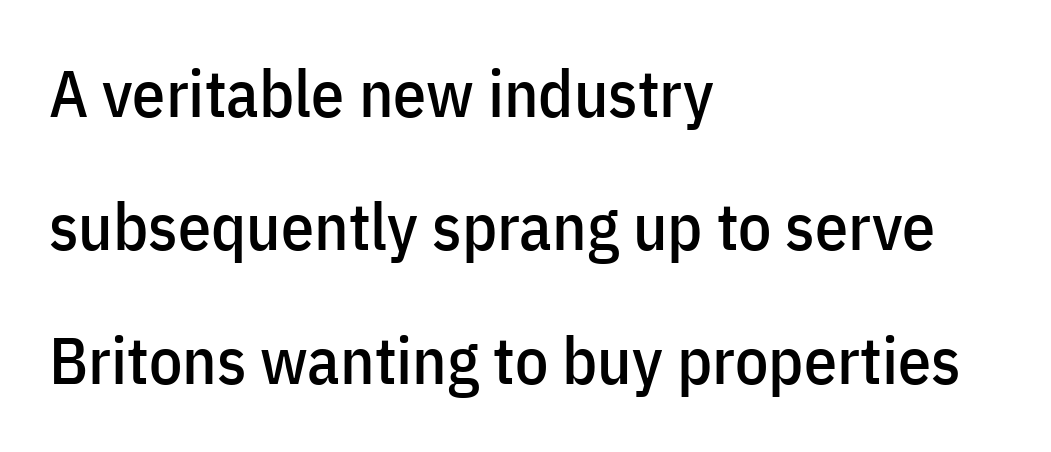
The image shows 66 px condensed sans-serif type, upright; set left-aligned, loose line spacing (2.02x), normal letter spacing, not underlined; low stroke contrast and a medium x-height.
